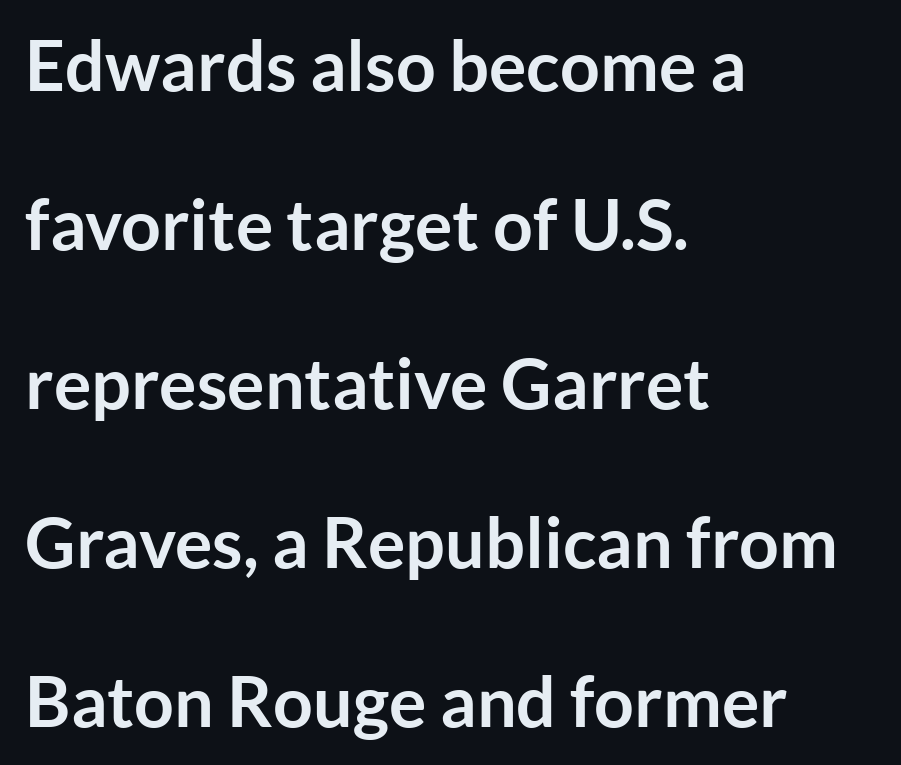
The passage shown stacks its lines with a broad gap. Alignment: flush left. Each letter keeps its own natural width here, so spacing adapts to shape. Quick note: not italic, upright. In terms of letterform style, serifs are entirely absent.
